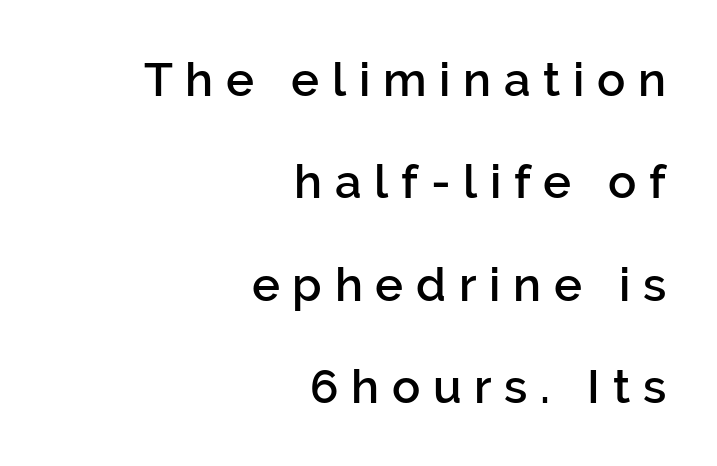
Q: Is the text bold? A: Semi-bold.
Q: Is the text italic (slanted)? A: No, it is upright.
Q: Is the typeface a serif or a sans-serif typeface? A: Sans-serif.
Q: Is the text underlined? A: No.
Q: How is the paragraph aligned? A: Right-aligned.
Q: Is the spacing between letters normal or unusually wide? A: Unusually wide.
Q: Is the spacing between lines tight, normal or loose? A: Loose.
Q: Width (condensed, normal, or wide)? A: Normal.
Q: Stroke contrast? A: Low.
Q: x-height? A: Medium.
Q: Monospaced? A: No.
